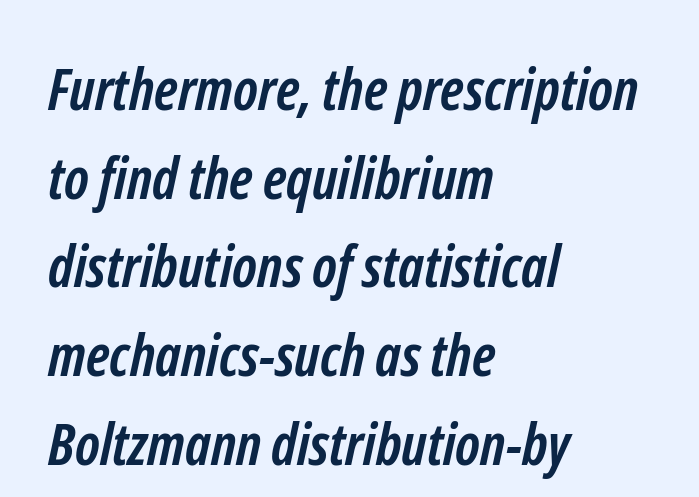
These words are printed bold, with thick strokes throughout. The space directly below the letters is spotless. The lines are quadded left. What's the leading like? Ordinary, nothing unusual.
